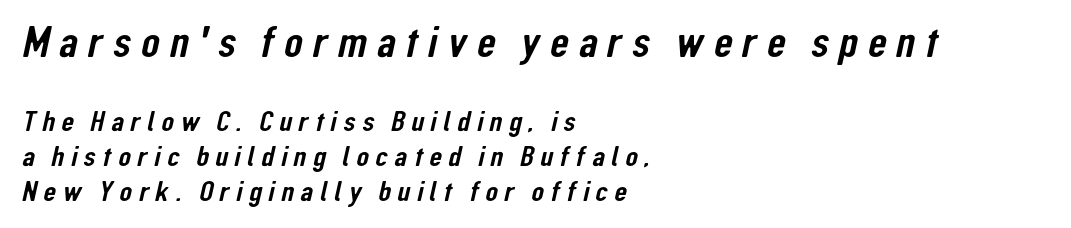
{"serif": "no", "width": "condensed", "stroke_contrast": "low", "x_height": "medium", "monospaced": "no", "underline": "no", "align": "left", "line_spacing_ratio": 1.2, "letter_spacing": "wide", "letter_spacing_em": 0.23, "larger_block": "first", "size_ratio": 1.48, "glyph_px": 43}
